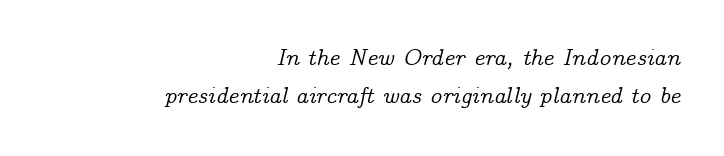
Only glyphs here, with clear space below each row. Does extra space separate the letters? No, they use regular spacing. A normal amount of white space separates one row of letters from the next. Alignment: flush right. Slanted lettering throughout.
